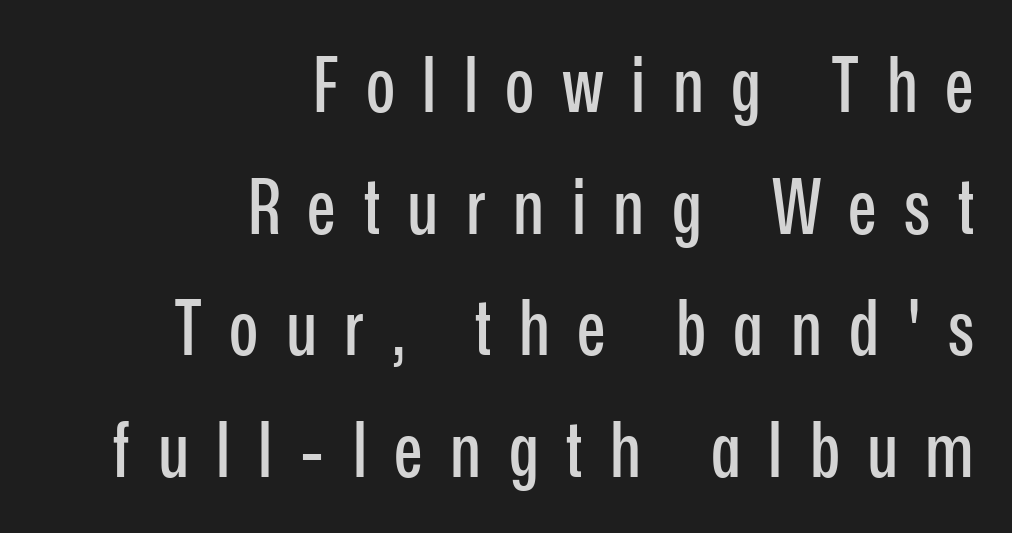
The image shows 76 px condensed sans-serif type, upright; set right-aligned, normal line spacing (1.6x), unusually wide letter spacing (+0.36 em), not underlined; low stroke contrast and a medium x-height.
